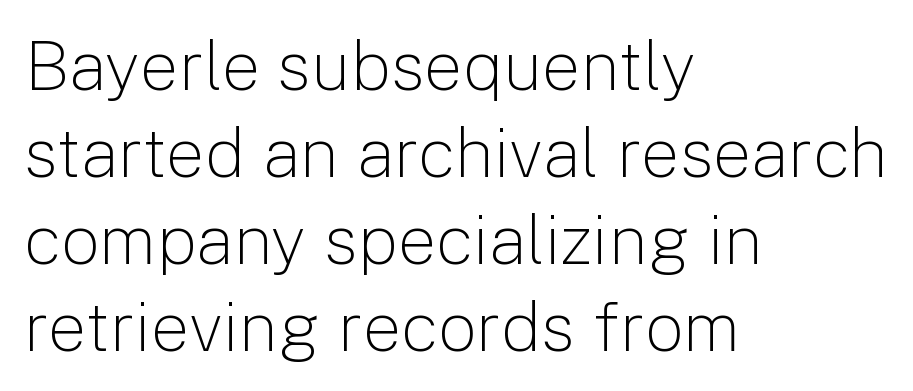
{"serif": "no", "italic": "no", "bold": "no", "weight": "light", "width": "normal", "stroke_contrast": "low", "x_height": "medium", "monospaced": "no", "underline": "no", "align": "left", "line_spacing": "normal", "line_spacing_ratio": 1.26, "letter_spacing": "normal", "letter_spacing_em": 0.0, "glyph_px": 69}
